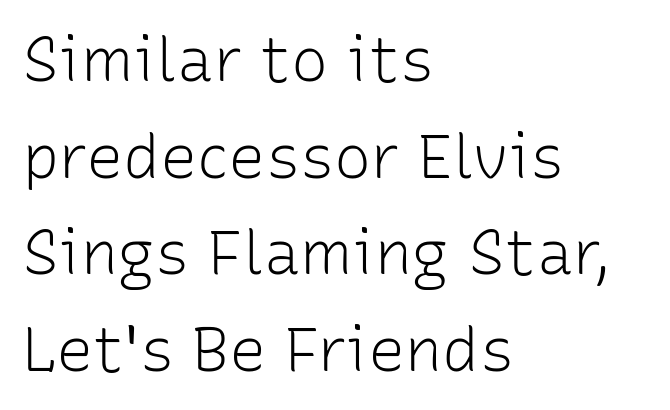
The image shows 62 px light sans-serif type, upright; set left-aligned, normal line spacing (1.56x), normal letter spacing, not underlined; low stroke contrast and a medium x-height.
